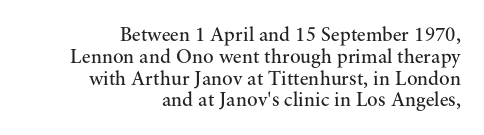
{"italic": "no", "bold": "no", "underline": "no", "align": "right", "line_spacing": "tight", "line_spacing_ratio": 1.09, "letter_spacing": "normal", "letter_spacing_em": 0.0, "glyph_px": 20}
